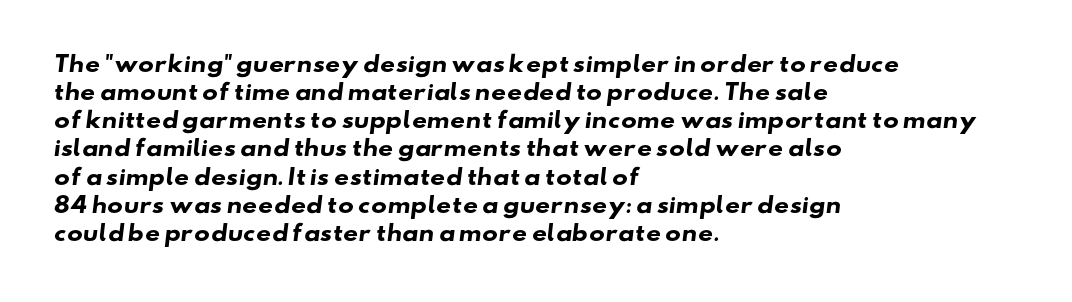
Q: Is the text bold? A: Yes.
Q: Is the text underlined? A: No.
Q: How is the paragraph aligned? A: Left-aligned.
Q: Is the spacing between letters normal or unusually wide? A: Normal.
Q: Is the spacing between lines tight, normal or loose? A: Normal.
